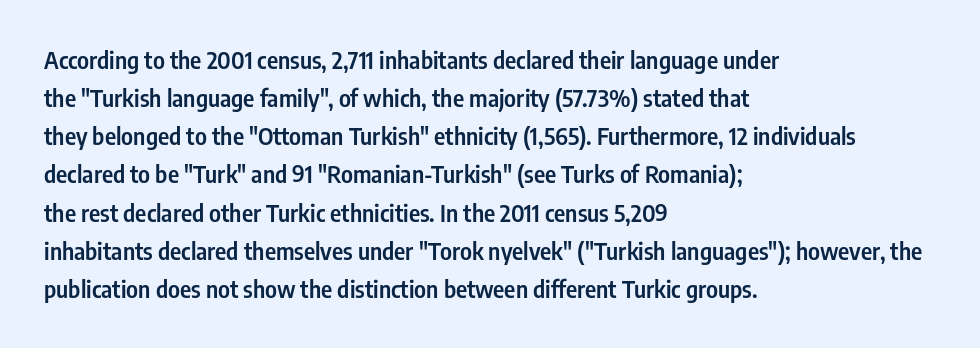
Q: Is the text bold? A: Semi-bold.
Q: Is the text italic (slanted)? A: No, it is upright.
Q: Is the text underlined? A: No.
Q: How is the paragraph aligned? A: Left-aligned.
Q: Is the spacing between letters normal or unusually wide? A: Normal.
Q: Is the spacing between lines tight, normal or loose? A: Normal.
